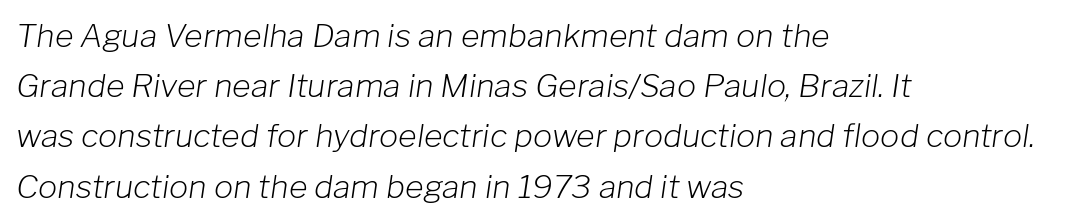
Q: Is the text bold? A: No.
Q: Is the text italic (slanted)? A: Yes, it leans right by about 8 degrees.
Q: Is the text underlined? A: No.
Q: How is the paragraph aligned? A: Left-aligned.
Q: Is the spacing between letters normal or unusually wide? A: Normal.
Q: Is the spacing between lines tight, normal or loose? A: Normal.
Q: Width (condensed, normal, or wide)? A: Normal.
Q: Stroke contrast? A: Low.
Q: x-height? A: Medium.
Q: Monospaced? A: No.
